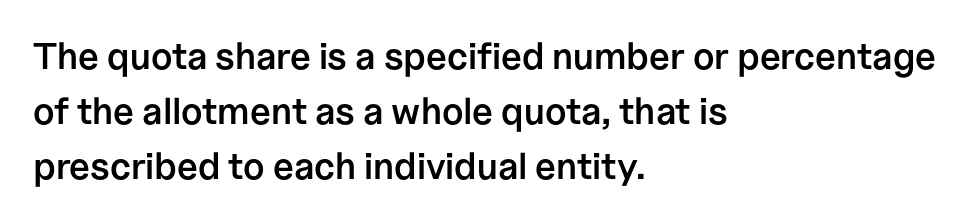
Nope, not italic — everything's standing straight. Font category for this specimen: sans-serif. Looks like regular typesetting: each glyph gets only the width it needs. The paragraph shown leans on its left margin.
